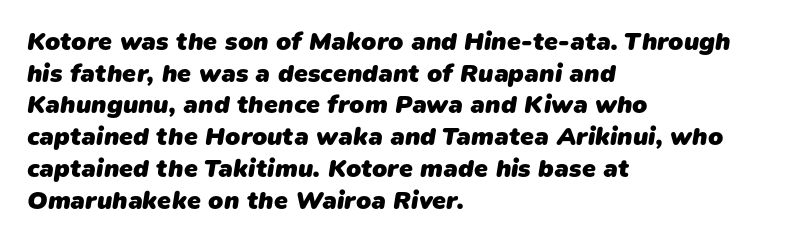
The image shows 25 px bold type; set left-aligned, normal line spacing (1.27x), normal letter spacing, not underlined.
